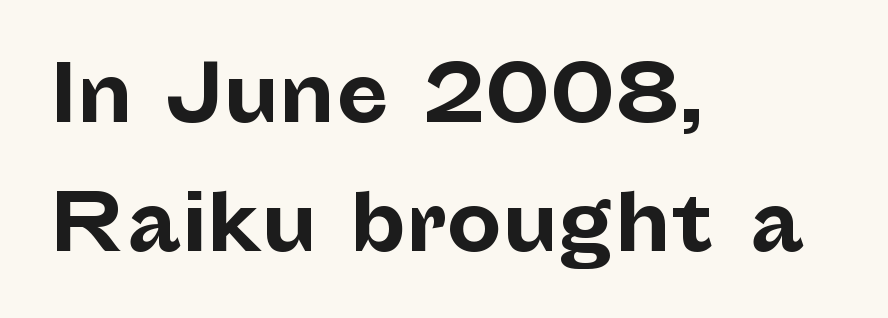
The image shows 78 px bold sans-serif type, upright; set left-aligned, normal line spacing (1.65x), normal letter spacing, not underlined; low stroke contrast and a medium x-height.
